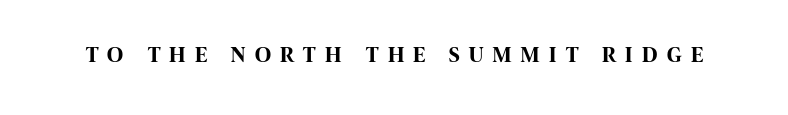
The gap between lines stays unmarked. Ascenders rise straight up at ninety degrees. These lines have a slow, spaced-out rhythm from letter to letter. Notice how thick the strokes are: this is what a full bold looks like.
